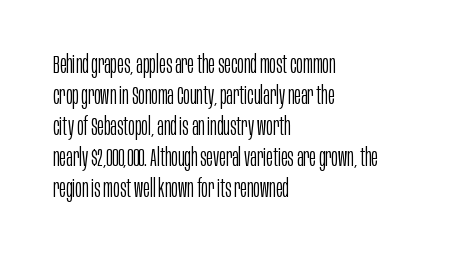
{"italic": "no", "bold": "no", "underline": "no", "align": "left", "line_spacing_ratio": 1.24, "letter_spacing": "normal", "letter_spacing_em": 0.0, "glyph_px": 25}
